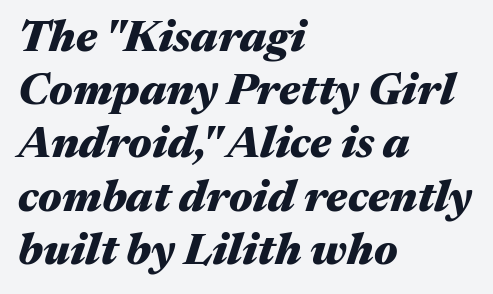
The image shows 44 px heavy, wide type, italic (leaning right); set left-aligned, line spacing 1.21x, normal letter spacing, not underlined; medium stroke contrast and a medium x-height.
